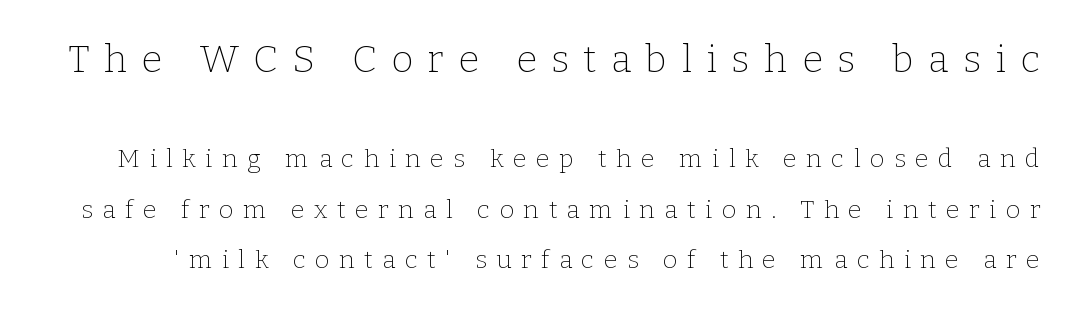
The image shows 38 px thin serif type, upright; set loose line spacing (2.02x), unusually wide letter spacing (+0.38 em), not underlined; the first (top) block is 1.52x larger; low stroke contrast and a medium x-height.
